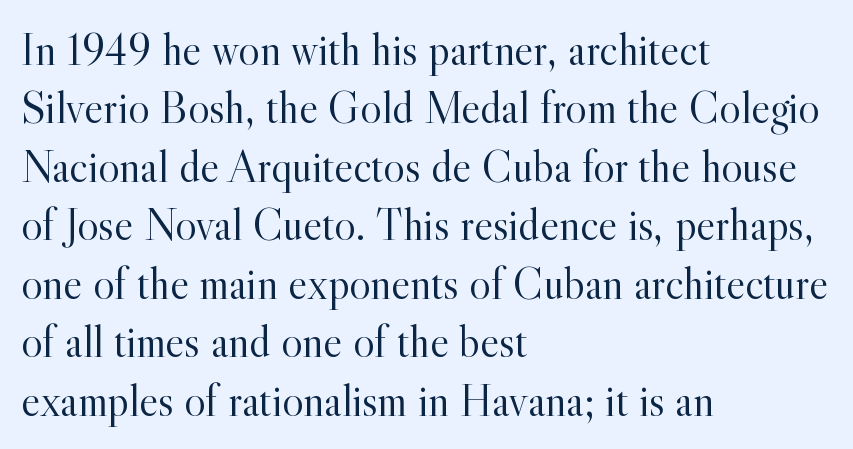
Typeset ragged right — the left edge is the straight one. Varying glyph widths throughout — classic text-font behaviour. Stroke mass is kept to a normal reading level or below. Nope, not italic — everything's standing straight. This block has exactly the height ordinary leading produces. The type is set solid horizontally, with unmodified tracking.
